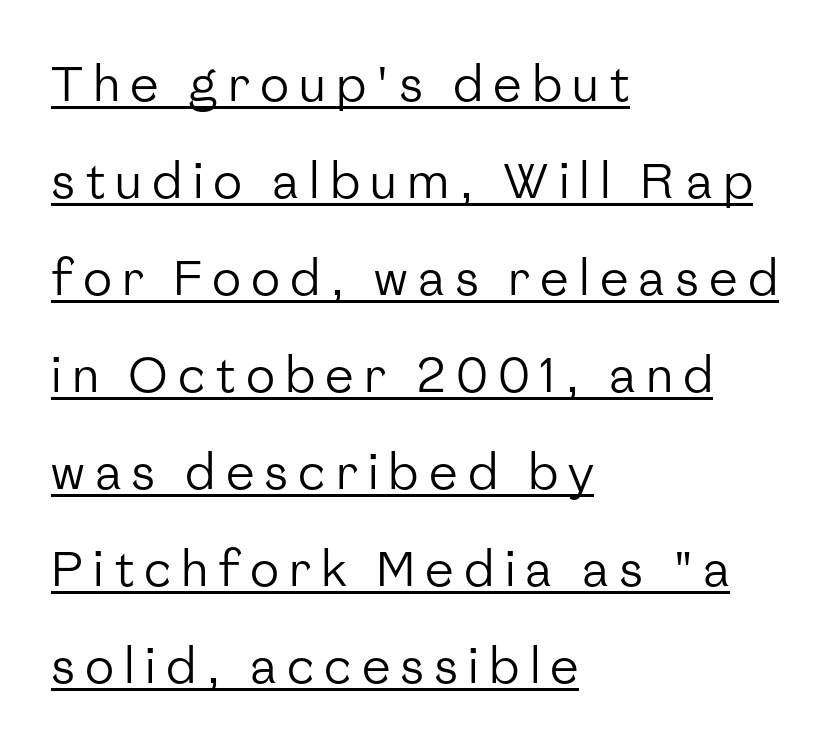
The image shows 48 px regular-weight sans-serif type, upright; set left-aligned, loose line spacing (2.02x), unusually wide letter spacing (+0.21 em), underlined; low stroke contrast and a medium x-height.
